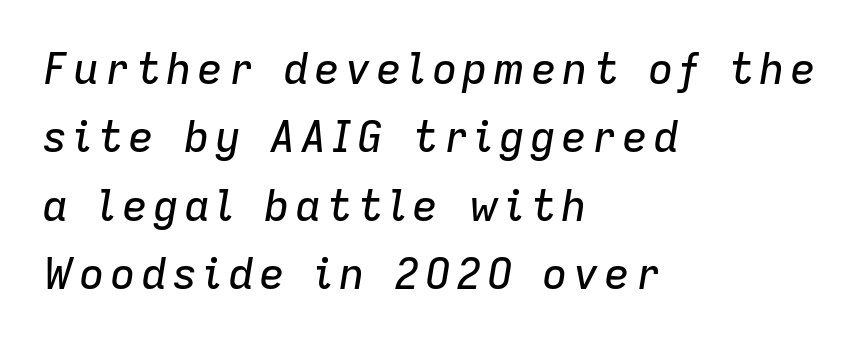
The image shows 43 px text type, italic (leaning right); set left-aligned, normal line spacing (1.59x), not underlined; low stroke contrast and a medium x-height.
